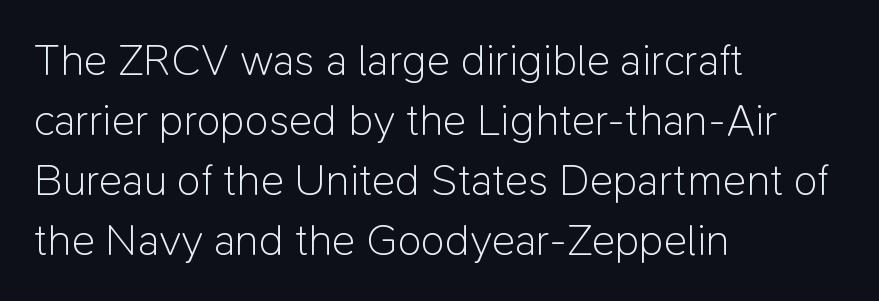
The image shows 44 px light sans-serif type, upright; set left-aligned, normal line spacing (1.36x), normal letter spacing, not underlined; low stroke contrast and a medium x-height.
